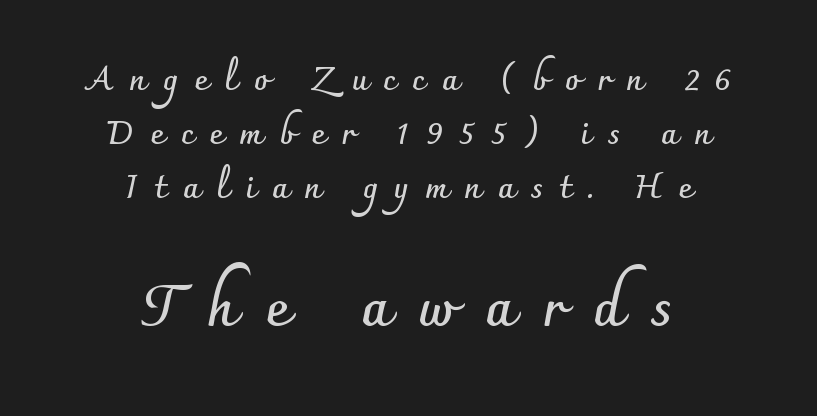
The image shows 57 px semibold sans-serif type; set centered, normal line spacing (1.63x), unusually wide letter spacing (+0.49 em), not underlined; the second (bottom) block is 1.73x larger; low stroke contrast and a small x-height.
